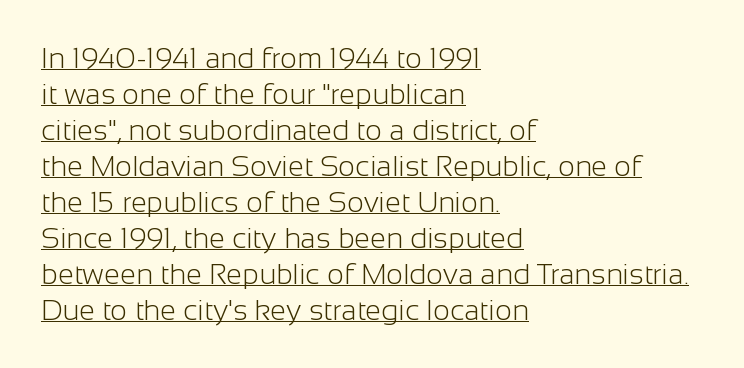
The image shows 29 px light sans-serif type, upright; set left-aligned, line spacing 1.24x, normal letter spacing, underlined; low stroke contrast and a medium x-height.
